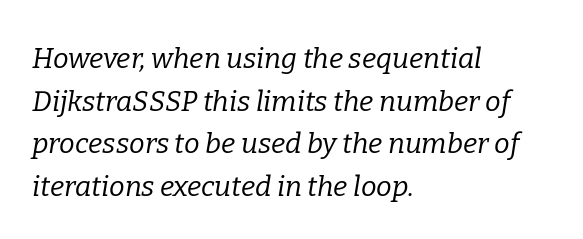
The type is set solid horizontally, with unmodified tracking. This rendering features lettering with no underline. Every row of glyphs begins at an identical x-position on the left. This sample keeps an unexceptional amount of space between lines. If you drew a line through each stem, it would be angled. You could not count columns in this text — the font is proportionally spaced.
